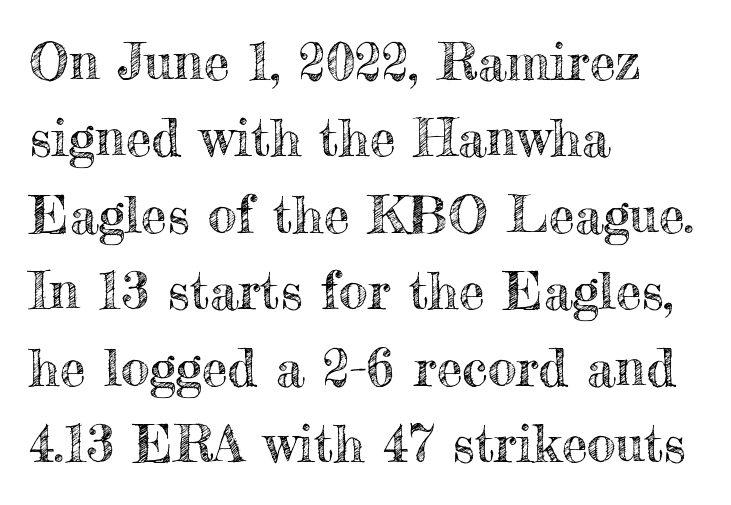
Alignment: flush left. The passage shown has conventional tracking throughout. Tall strokes in this sample are plumb rather than angled. Each letter keeps its own natural width here, so spacing adapts to shape. The glyphs are unaccompanied by any horizontal stroke below them. The line-height multiplier appears to be the usual default.
